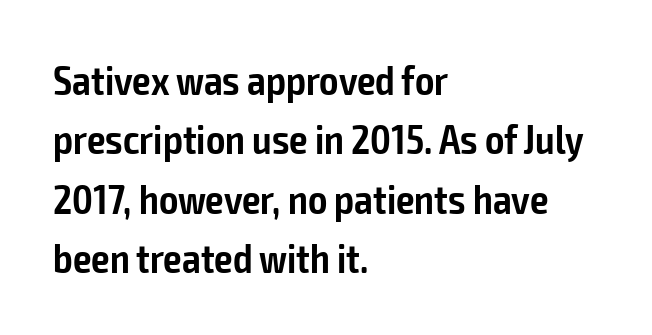
Q: Is the text bold? A: Semi-bold.
Q: Is the text italic (slanted)? A: No, it is upright.
Q: Is the typeface a serif or a sans-serif typeface? A: Sans-serif.
Q: Is the text underlined? A: No.
Q: How is the paragraph aligned? A: Left-aligned.
Q: Is the spacing between letters normal or unusually wide? A: Normal.
Q: Is the spacing between lines tight, normal or loose? A: Normal.
Q: Width (condensed, normal, or wide)? A: Condensed.
Q: Stroke contrast? A: Low.
Q: x-height? A: Medium.
Q: Monospaced? A: No.
